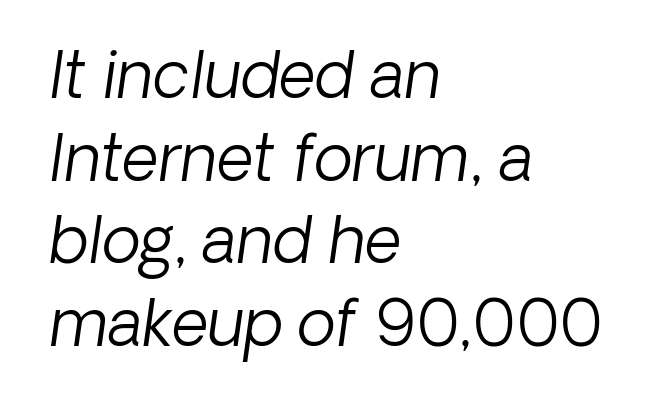
The image shows 64 px light sans-serif type; set left-aligned, normal line spacing (1.29x), normal letter spacing, not underlined; low stroke contrast and a medium x-height.
